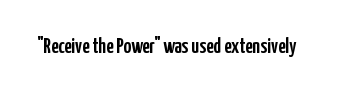
{"italic": "no", "underline": "no", "letter_spacing": "normal", "letter_spacing_em": 0.0, "glyph_px": 21}
